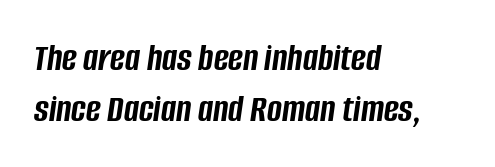
Q: Is the text bold? A: Yes.
Q: Is the text italic (slanted)? A: Yes, it leans right by about 8 degrees.
Q: Is the text underlined? A: No.
Q: How is the paragraph aligned? A: Left-aligned.
Q: Is the spacing between letters normal or unusually wide? A: Normal.
Q: Is the spacing between lines tight, normal or loose? A: Normal.
Q: Width (condensed, normal, or wide)? A: Condensed.
Q: Stroke contrast? A: Low.
Q: x-height? A: Large.
Q: Monospaced? A: No.
